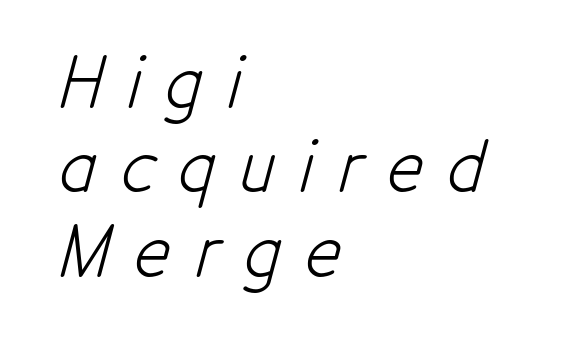
{"serif": "no", "bold": "no", "weight": "light", "width": "condensed", "stroke_contrast": "low", "x_height": "medium", "monospaced": "no", "underline": "no", "align": "left", "line_spacing_ratio": 1.24, "letter_spacing": "wide", "letter_spacing_em": 0.36, "glyph_px": 68}
